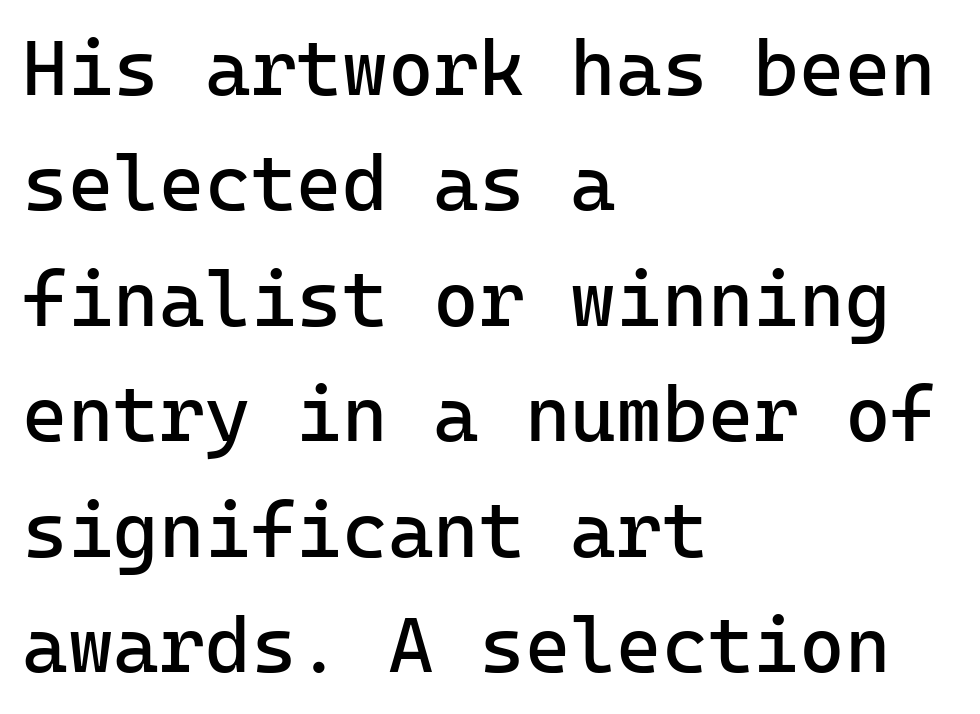
{"serif": "no", "italic": "no", "bold": "no", "weight": "regular", "width": "normal", "stroke_contrast": "low", "x_height": "medium", "monospaced": "yes", "underline": "no", "align": "left", "line_spacing": "normal", "line_spacing_ratio": 1.48, "letter_spacing": "normal", "letter_spacing_em": 0.0, "glyph_px": 78}
